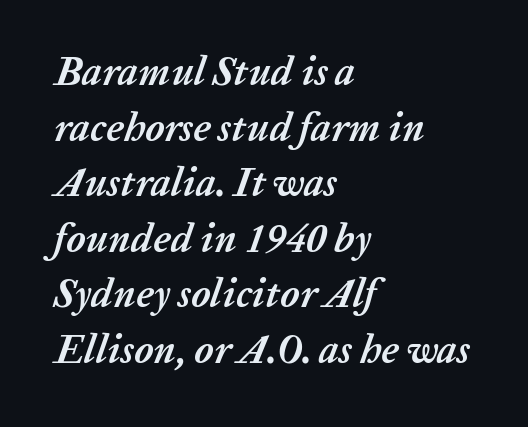
The ragged edge is on the right, which tells us the setting is flush left. Standard letterfit; no display-style spreading of the glyphs. The passage shown is not underscored anywhere. Students, observe: this is what conventionally led text looks like.
